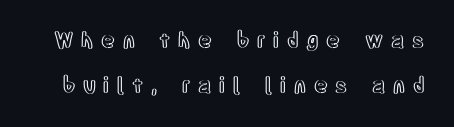
{"italic": "no", "underline": "no", "line_spacing": "loose", "line_spacing_ratio": 2.12, "letter_spacing": "wide", "letter_spacing_em": 0.37, "glyph_px": 21}
